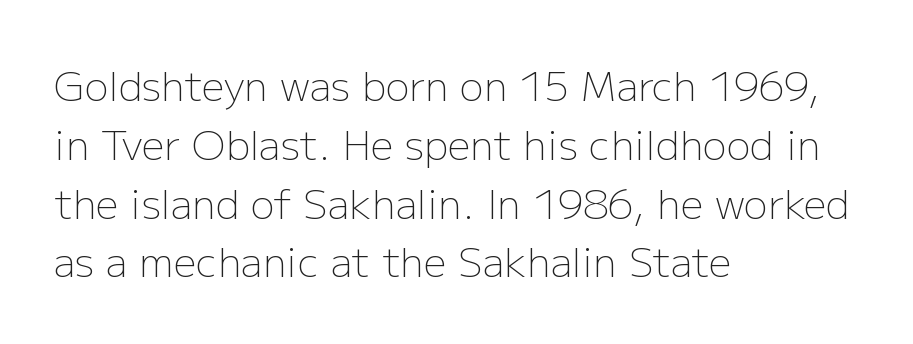
Q: Is the text bold? A: No.
Q: Is the text italic (slanted)? A: No, it is upright.
Q: Is the typeface a serif or a sans-serif typeface? A: Sans-serif.
Q: Is the text underlined? A: No.
Q: How is the paragraph aligned? A: Left-aligned.
Q: Is the spacing between letters normal or unusually wide? A: Normal.
Q: Is the spacing between lines tight, normal or loose? A: Normal.
Q: Width (condensed, normal, or wide)? A: Normal.
Q: Stroke contrast? A: Low.
Q: x-height? A: Medium.
Q: Monospaced? A: No.
